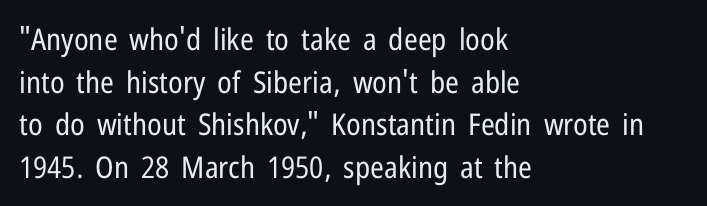
Regular leading. Ascenders rise straight up at ninety degrees. The tracking reads as untouched default to a designer's eye. Observe the absence of serifs on each vertical stroke in this sample.
